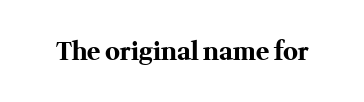
Underlining? Definitely not there. Strong, thick strokes mark this as bold type. This sample uses an upright cut, with every glyph sitting square on the baseline. A typesetter would call this zero additional tracking.
